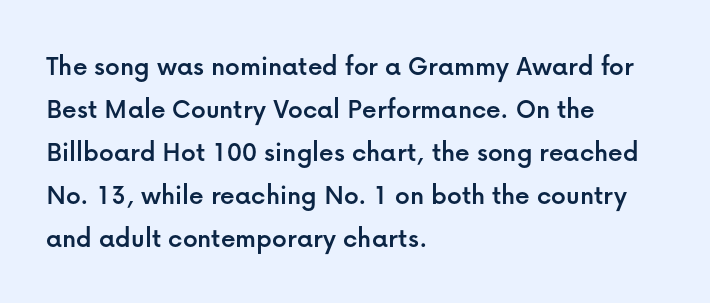
The image shows 29 px sans-serif type, upright; set left-aligned, normal line spacing (1.48x), normal letter spacing, not underlined; low stroke contrast and a medium x-height.
